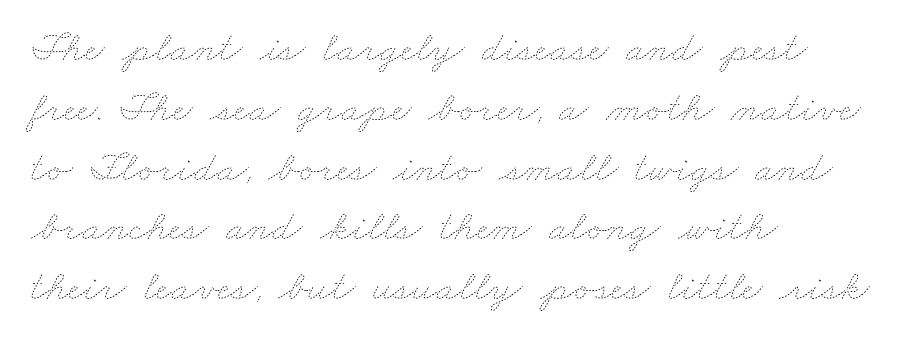
Q: Is the text bold? A: No.
Q: Is the text underlined? A: No.
Q: How is the paragraph aligned? A: Left-aligned.
Q: Is the spacing between letters normal or unusually wide? A: Normal.
Q: Is the spacing between lines tight, normal or loose? A: Normal.
Q: Width (condensed, normal, or wide)? A: Wide.
Q: Stroke contrast? A: Low.
Q: x-height? A: Small.
Q: Monospaced? A: No.
